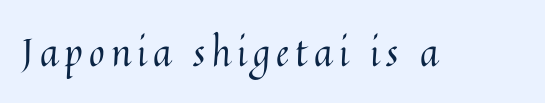
The image shows 38 px regular-weight type; set not underlined; medium stroke contrast and a medium x-height.
